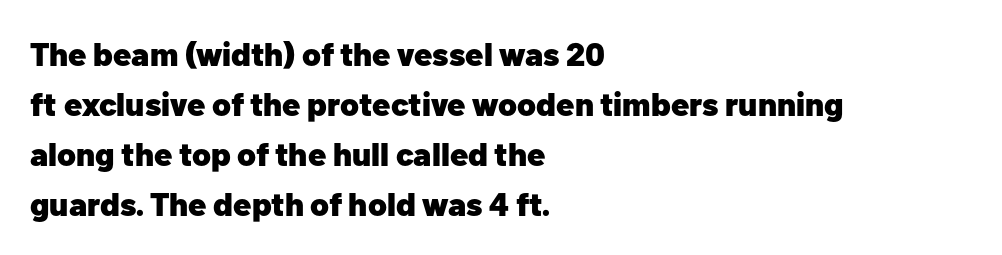
Q: Is the text bold? A: Yes.
Q: Is the text italic (slanted)? A: No, it is upright.
Q: Is the typeface a serif or a sans-serif typeface? A: Sans-serif.
Q: Is the text underlined? A: No.
Q: How is the paragraph aligned? A: Left-aligned.
Q: Is the spacing between letters normal or unusually wide? A: Normal.
Q: Is the spacing between lines tight, normal or loose? A: Normal.
Q: Width (condensed, normal, or wide)? A: Normal.
Q: Stroke contrast? A: Low.
Q: x-height? A: Medium.
Q: Monospaced? A: No.
